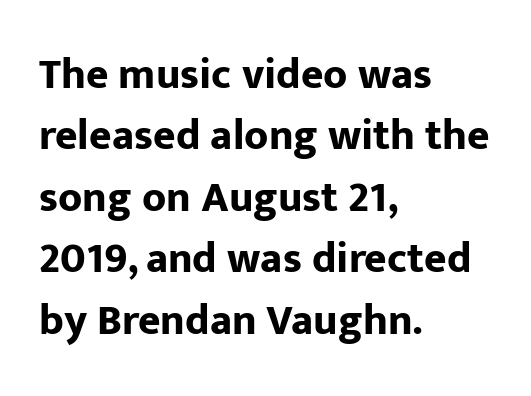
{"serif": "no", "italic": "no", "bold": "yes", "weight": "bold", "width": "normal", "stroke_contrast": "low", "x_height": "medium", "monospaced": "no", "underline": "no", "align": "left", "line_spacing": "normal", "line_spacing_ratio": 1.43, "letter_spacing": "normal", "letter_spacing_em": 0.0, "glyph_px": 43}
